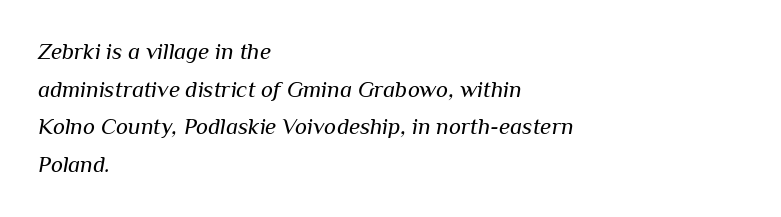
Words appear dense and cohesive because spacing is normal. The designer left line spacing at the default. The space directly below the letters is spotless. Rendered with sloped, italic letterforms. The strokes are not fattened; the text isn't bold.
